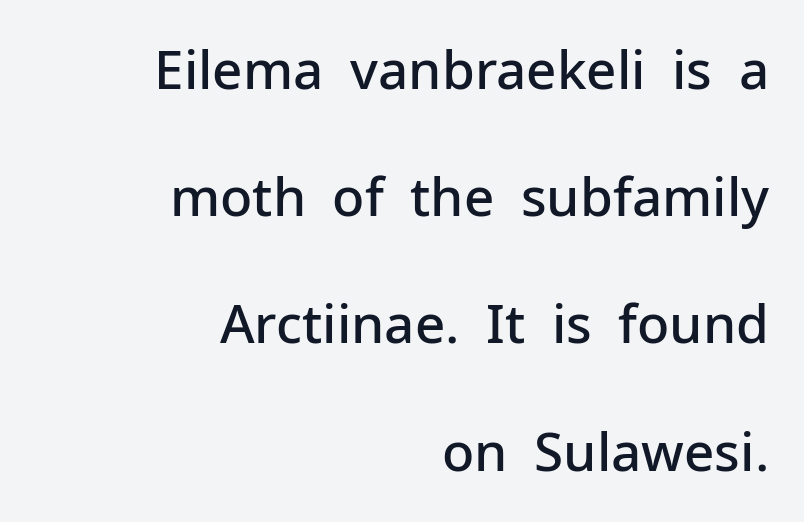
The image shows 53 px semibold sans-serif type, upright; set right-aligned, loose line spacing (2.4x), normal letter spacing, not underlined; low stroke contrast and a medium x-height.
